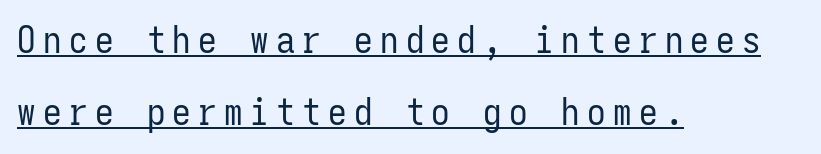
The image shows 37 px regular-weight, condensed sans-serif type, upright, monospaced; set left-aligned, loose line spacing (1.95x), unusually wide letter spacing (+0.2 em), underlined; low stroke contrast and a medium x-height.
